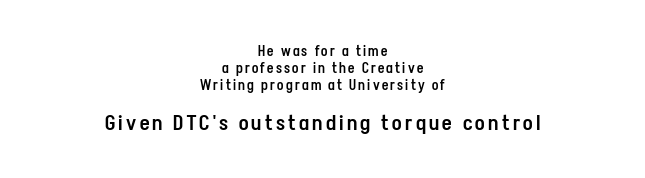
{"italic": "no", "bold": "semi", "underline": "no", "align": "center", "line_spacing_ratio": 1.21, "larger_block": "second", "size_ratio": 1.5, "glyph_px": 21}
